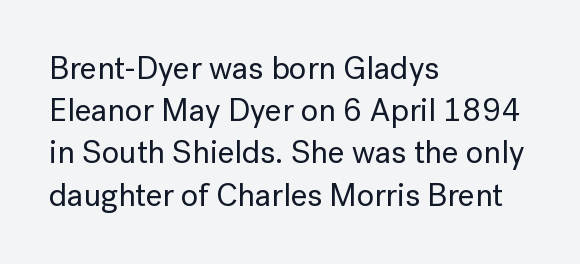
The image shows 32 px sans-serif type, upright; set left-aligned, normal line spacing (1.32x), normal letter spacing, not underlined; low stroke contrast and a medium x-height.
